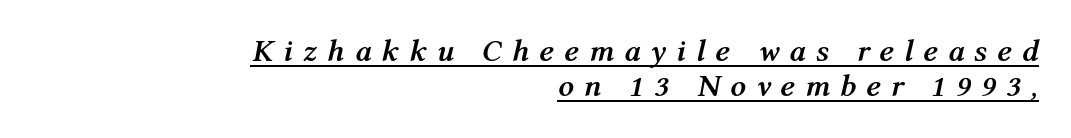
The image shows 31 px semibold type, italic (leaning right); set right-aligned, tight line spacing (1.14x), unusually wide letter spacing (+0.32 em), underlined; medium stroke contrast and a medium x-height.
